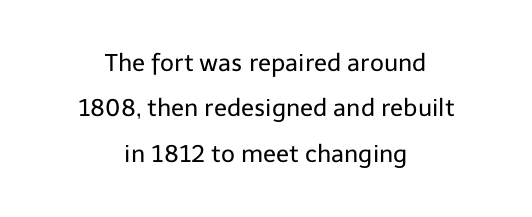
Q: Is the text bold? A: No.
Q: Is the text italic (slanted)? A: No, it is upright.
Q: Is the text underlined? A: No.
Q: How is the paragraph aligned? A: Centered.
Q: Is the spacing between letters normal or unusually wide? A: Normal.
